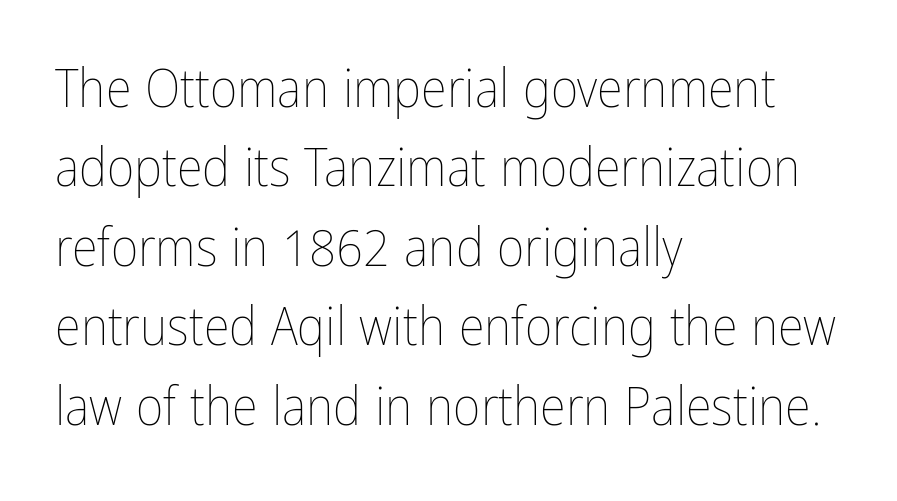
Q: Is the text bold? A: No.
Q: Is the text italic (slanted)? A: No, it is upright.
Q: Is the text underlined? A: No.
Q: How is the paragraph aligned? A: Left-aligned.
Q: Is the spacing between letters normal or unusually wide? A: Normal.
Q: Is the spacing between lines tight, normal or loose? A: Normal.
Q: Width (condensed, normal, or wide)? A: Condensed.
Q: Stroke contrast? A: Low.
Q: x-height? A: Medium.
Q: Monospaced? A: No.
